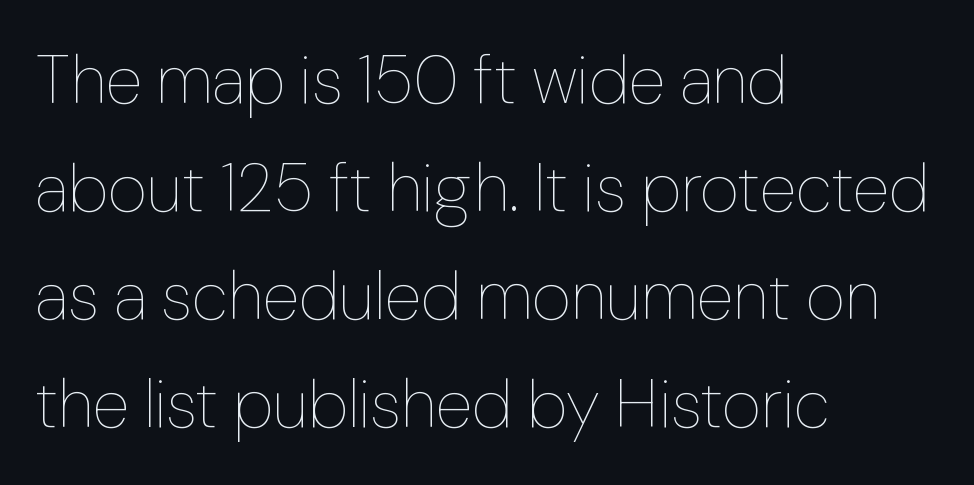
Q: Is the text bold? A: No.
Q: Is the text italic (slanted)? A: No, it is upright.
Q: Is the text underlined? A: No.
Q: How is the paragraph aligned? A: Left-aligned.
Q: Is the spacing between letters normal or unusually wide? A: Normal.
Q: Is the spacing between lines tight, normal or loose? A: Normal.
Q: Width (condensed, normal, or wide)? A: Normal.
Q: Stroke contrast? A: Low.
Q: x-height? A: Medium.
Q: Monospaced? A: No.
